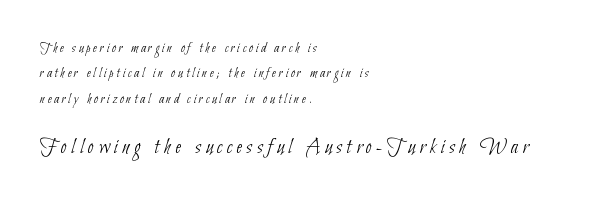
The image shows 22 px text type; set left-aligned, line spacing 1.81x, unusually wide letter spacing (+0.21 em), not underlined; the second (bottom) block is 1.57x larger.
